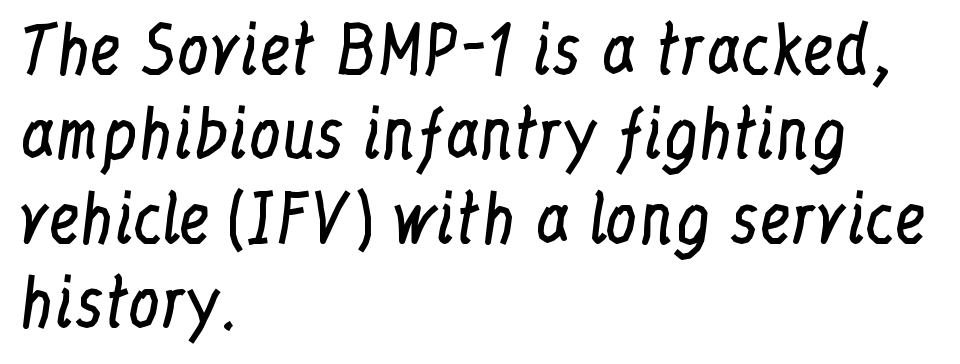
The image shows 64 px regular-weight, condensed serif type; set left-aligned, normal line spacing (1.32x), normal letter spacing, not underlined; low stroke contrast and a medium x-height.
